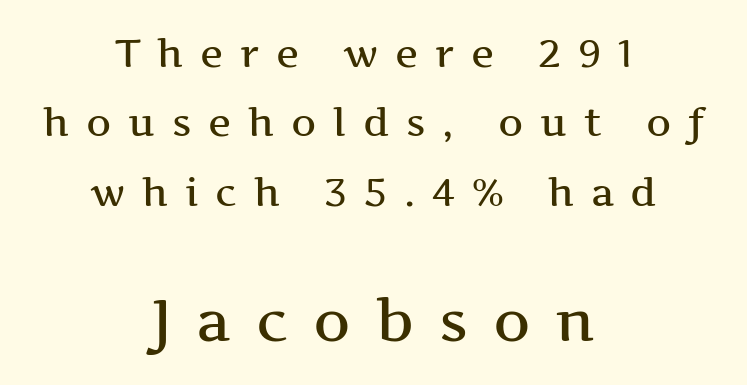
The image shows 58 px wide serif type, upright; set centered, line spacing 1.78x, unusually wide letter spacing (+0.43 em), not underlined; the second (bottom) block is 1.49x larger; medium stroke contrast and a medium x-height.
